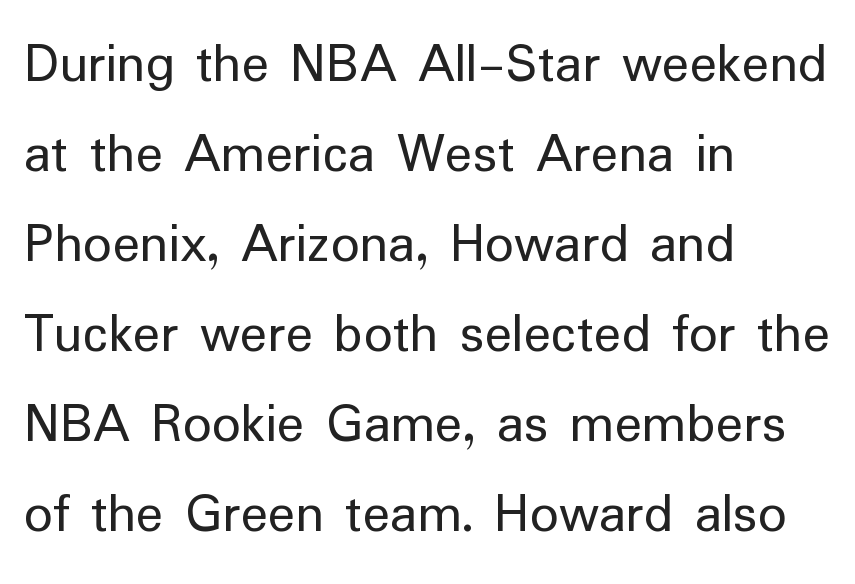
Is the block centered? No — it sits flush against the left margin. The vertical gap from one line to the next is medium. Default kerning and tracking; the words read as compact shapes. Proportional: the letters do not fall into vertical columns. This is roman type, the default non-slanted kind.
